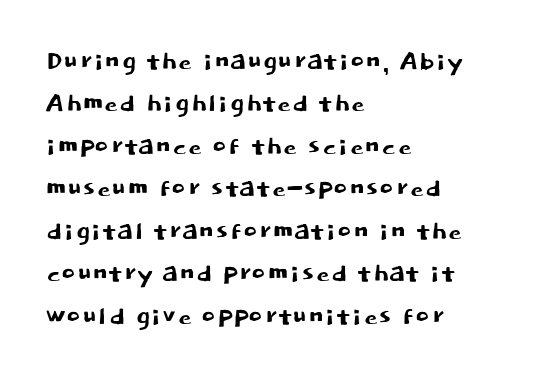
The image shows 34 px sans-serif type, upright; set left-aligned, normal line spacing (1.25x), normal letter spacing, not underlined; low stroke contrast and a large x-height.
